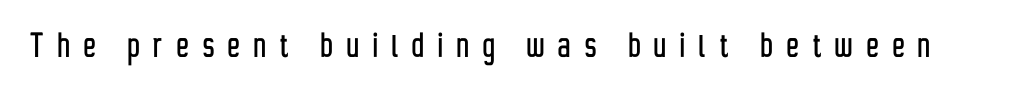
The characters display no serif detailing; their extremities are plain. Observe the wide spacing: letters keep a clear distance from each other. Proportional: the letters do not fall into vertical columns. The strip under each line holds only bare page. The axis of the letterforms is exactly vertical.
